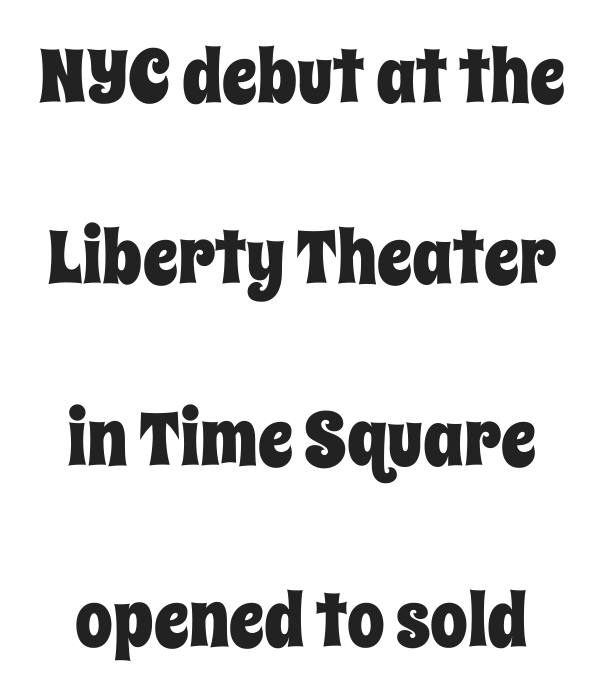
{"italic": "no", "width": "condensed", "stroke_contrast": "low", "x_height": "large", "monospaced": "no", "underline": "no", "align": "center", "line_spacing": "loose", "line_spacing_ratio": 2.42, "letter_spacing": "normal", "letter_spacing_em": 0.0, "glyph_px": 75}
